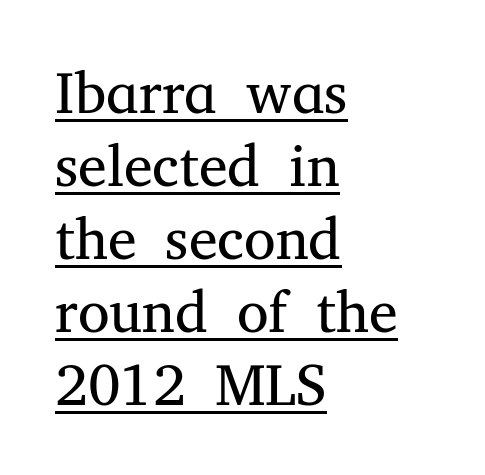
What stands out about the letter spacing? Nothing — it is the standard amount. A rule runs beneath these lines of type. It's the straight-up-and-down kind of type. Does the copy run flush right? No — it runs flush left.
